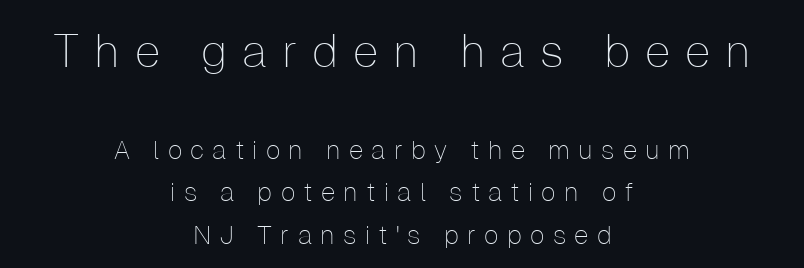
{"serif": "no", "italic": "no", "bold": "no", "weight": "thin", "width": "normal", "stroke_contrast": "low", "x_height": "medium", "monospaced": "no", "underline": "no", "align": "center", "line_spacing": "normal", "line_spacing_ratio": 1.63, "letter_spacing": "wide", "letter_spacing_em": 0.32, "larger_block": "first", "size_ratio": 1.77, "glyph_px": 46}
